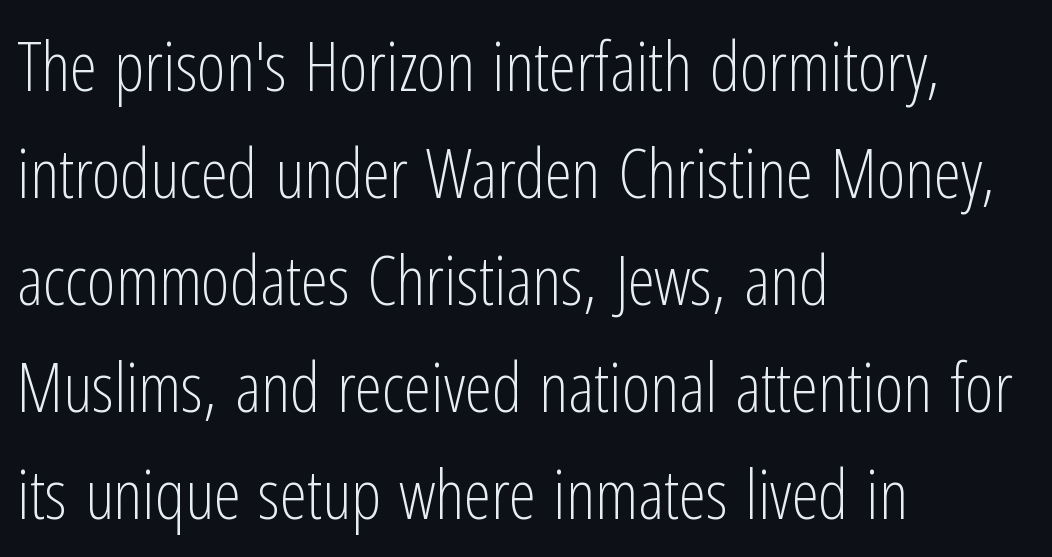
Standard letterfit; no display-style spreading of the glyphs. Think standard paragraph weight, or any step lighter than that. Unlike italic type, these characters show no tilt at all. Caption: multi-line text, flush left, ragged right. This sample has the flowing, uneven cadence of proportional lettering.
